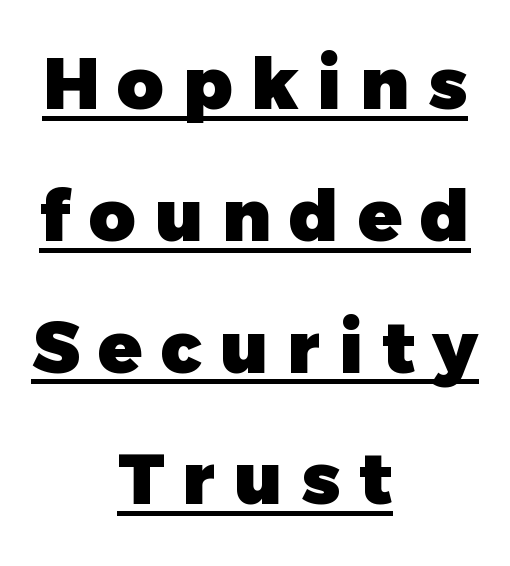
Short note: letters widely spaced. These lines are rendered in a variable-pitch font. Alignment: centered. These words are printed bold, with thick strokes throughout.
